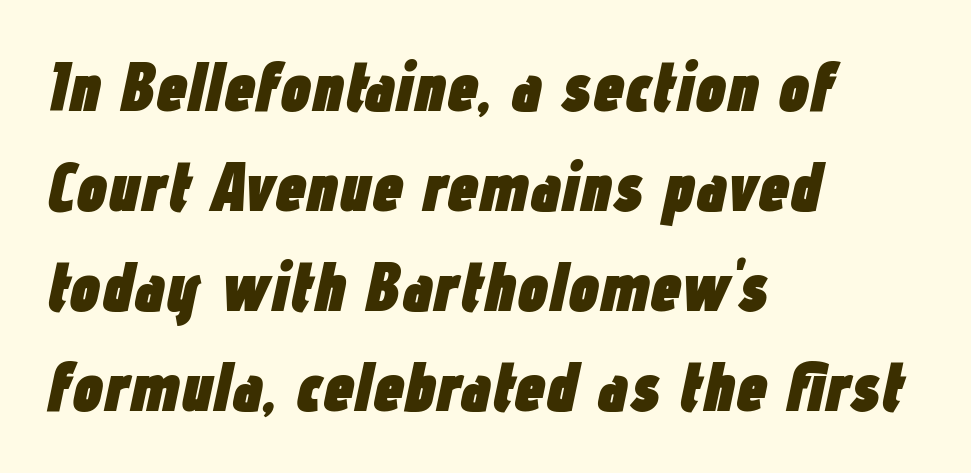
The image shows 69 px heavy, condensed type, italic (leaning right); set left-aligned, normal line spacing (1.45x), normal letter spacing, not underlined; low stroke contrast and a medium x-height.
